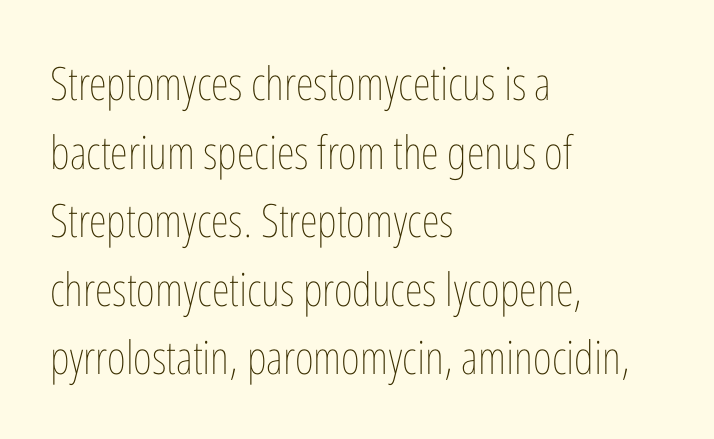
The typography opts for an upright posture over an oblique one. These lines keep a tight, regular rhythm from letter to letter. You could not count columns in this text — the font is proportionally spaced. Words float on clear page, feet unadorned.
